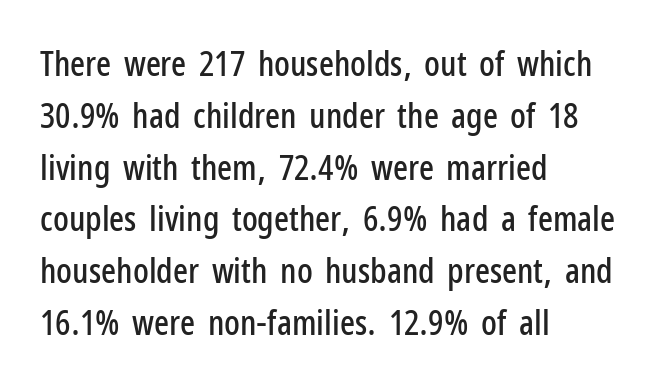
The image shows 35 px condensed sans-serif type, upright; set left-aligned, normal line spacing (1.48x), normal letter spacing, not underlined; low stroke contrast and a medium x-height.
